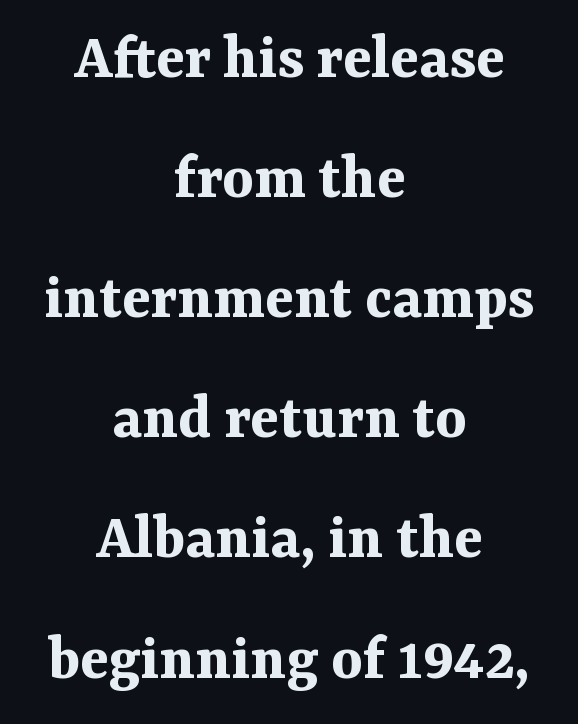
The space directly below the letters is spotless. Inter-character spacing is left at the font's built-in metrics. Ordinary non-slanted type is in use. In terms of weight, the rendering is a true, heavy bold. The lines in this sample share a center point and differ in where they start and stop. Character widths vary here, with narrow letters taking less room than wide ones.
